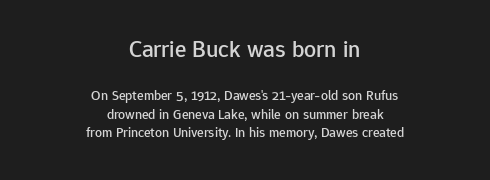
The image shows 24 px text type, upright; set centered, normal line spacing (1.3x), normal letter spacing, not underlined; the first (top) block is 1.71x larger.
